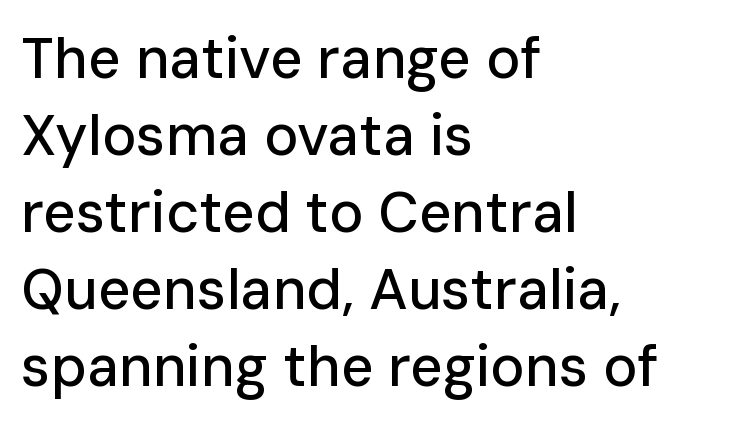
Q: Is the text italic (slanted)? A: No, it is upright.
Q: Is the typeface a serif or a sans-serif typeface? A: Sans-serif.
Q: Is the text underlined? A: No.
Q: How is the paragraph aligned? A: Left-aligned.
Q: Is the spacing between letters normal or unusually wide? A: Normal.
Q: Is the spacing between lines tight, normal or loose? A: Normal.
Q: Width (condensed, normal, or wide)? A: Normal.
Q: Stroke contrast? A: Low.
Q: x-height? A: Medium.
Q: Monospaced? A: No.
